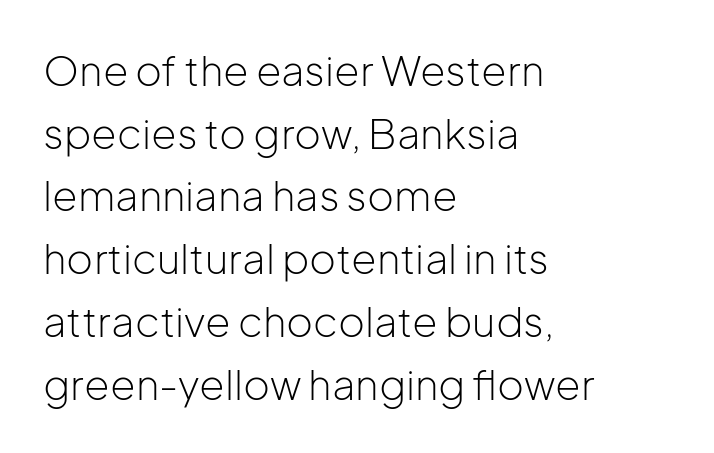
Q: Is the text bold? A: No.
Q: Is the text italic (slanted)? A: No, it is upright.
Q: Is the typeface a serif or a sans-serif typeface? A: Sans-serif.
Q: Is the text underlined? A: No.
Q: How is the paragraph aligned? A: Left-aligned.
Q: Is the spacing between letters normal or unusually wide? A: Normal.
Q: Is the spacing between lines tight, normal or loose? A: Normal.
Q: Width (condensed, normal, or wide)? A: Normal.
Q: Stroke contrast? A: Low.
Q: x-height? A: Medium.
Q: Monospaced? A: No.
